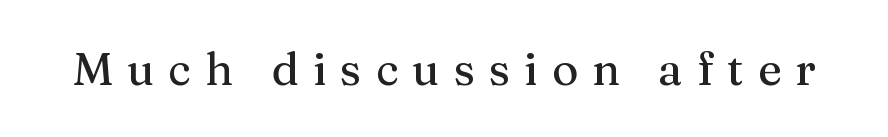
{"serif": "yes", "italic": "no", "width": "normal", "stroke_contrast": "medium", "x_height": "medium", "monospaced": "no", "underline": "no", "letter_spacing": "wide", "letter_spacing_em": 0.31, "glyph_px": 45}
